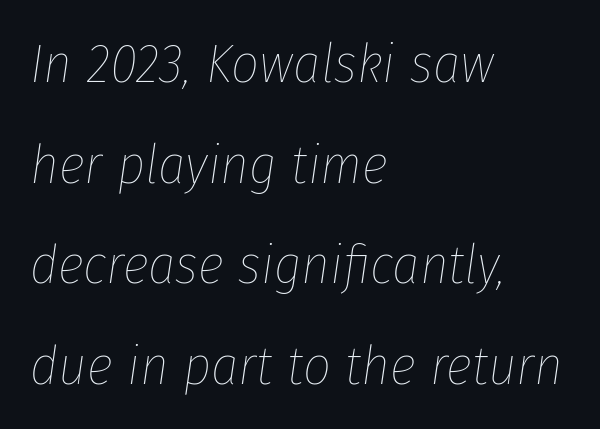
The rendering uses natural spacing where letterforms have individual widths. Between one letter and the next there's only the usual sliver of space. The setting favours the left margin, as ordinary paragraphs usually do. The space beneath each line is pristine and unruled.
